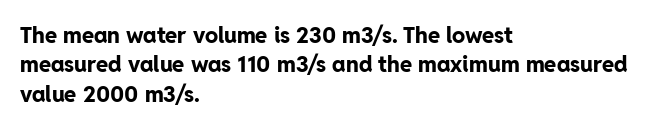
The vertical gap from one line to the next is medium. The rendering uses a bold face; every stroke is thick and dark. When letters stand straight like this, we call the style roman or upright. A typesetter would call this zero additional tracking.
